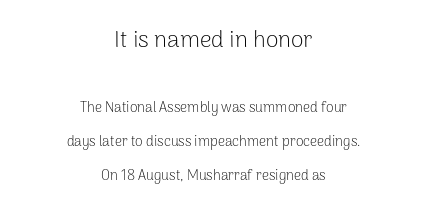
{"italic": "no", "bold": "no", "underline": "no", "align": "center", "line_spacing": "loose", "line_spacing_ratio": 2.42, "letter_spacing": "normal", "letter_spacing_em": 0.0, "larger_block": "first", "size_ratio": 1.64, "glyph_px": 23}
